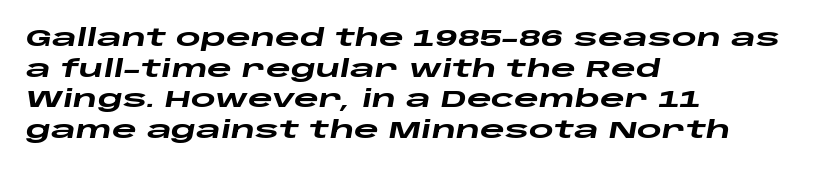
The image shows 24 px bold type, italic (leaning right); set left-aligned, normal line spacing (1.28x), normal letter spacing, not underlined.
